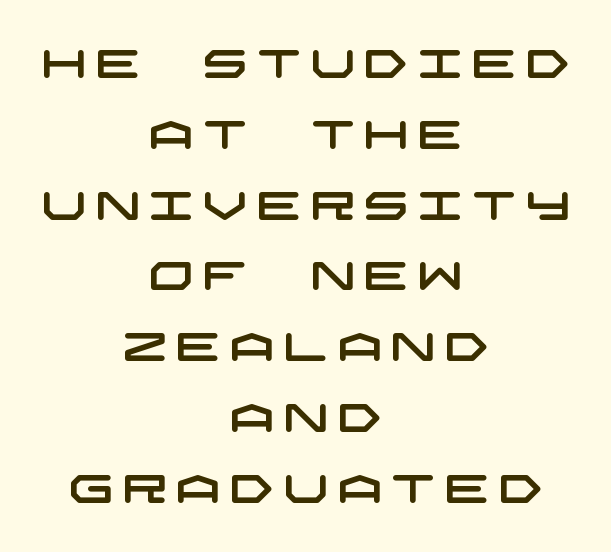
{"serif": "no", "width": "wide", "stroke_contrast": "low", "x_height": "large", "underline": "no", "align": "center", "line_spacing_ratio": 1.77, "letter_spacing": "wide", "letter_spacing_em": 0.21, "glyph_px": 40}
